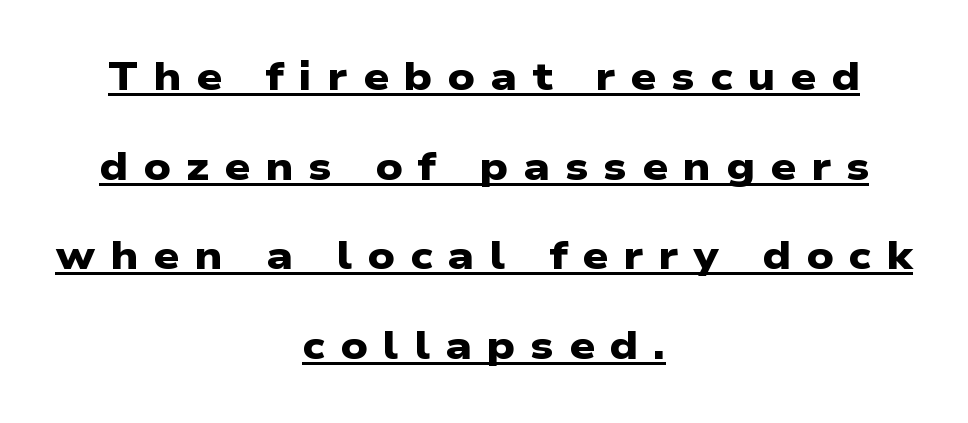
Q: Is the text bold? A: Yes.
Q: Is the typeface a serif or a sans-serif typeface? A: Sans-serif.
Q: Is the text underlined? A: Yes.
Q: How is the paragraph aligned? A: Centered.
Q: Is the spacing between letters normal or unusually wide? A: Unusually wide.
Q: Is the spacing between lines tight, normal or loose? A: Loose.
Q: Width (condensed, normal, or wide)? A: Wide.
Q: Stroke contrast? A: Low.
Q: x-height? A: Medium.
Q: Monospaced? A: No.
